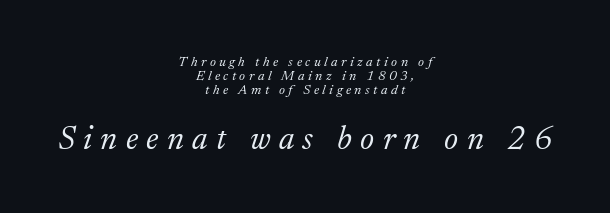
The image shows 33 px light serif type, italic (leaning right); set centered, tight line spacing (1.01x), unusually wide letter spacing (+0.25 em), not underlined; the second (bottom) block is 2.36x larger; low stroke contrast and a medium x-height.
